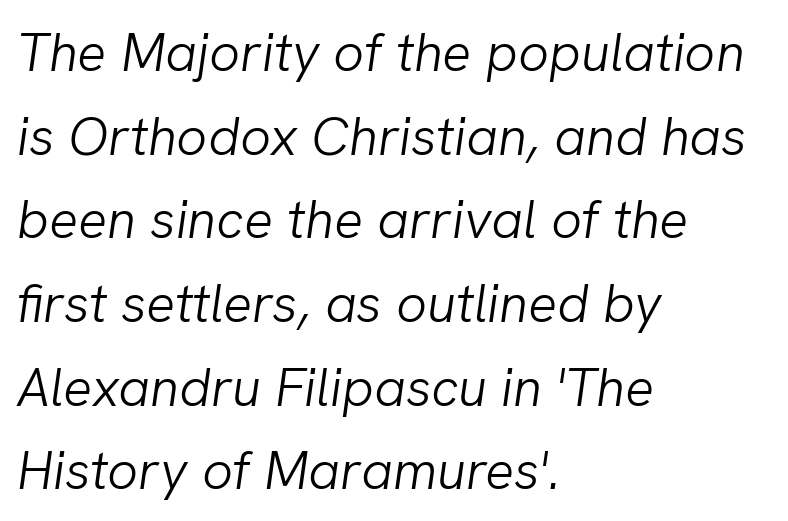
{"italic": "yes", "lean": "right", "slant_degrees": 8, "bold": "no", "weight": "light", "width": "normal", "stroke_contrast": "low", "x_height": "medium", "monospaced": "no", "underline": "no", "align": "left", "line_spacing": "normal", "line_spacing_ratio": 1.55, "letter_spacing": "normal", "letter_spacing_em": 0.0, "glyph_px": 54}
